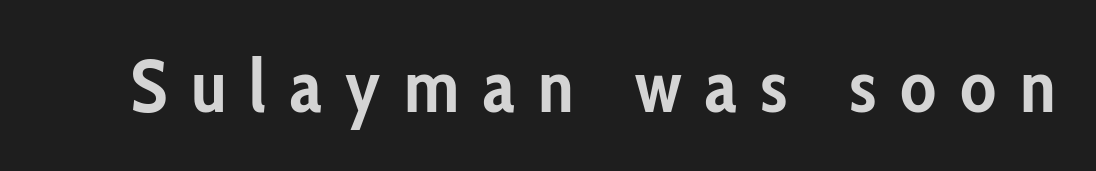
The image shows 74 px semibold, condensed sans-serif type, upright; set unusually wide letter spacing (+0.32 em), not underlined; low stroke contrast and a medium x-height.
